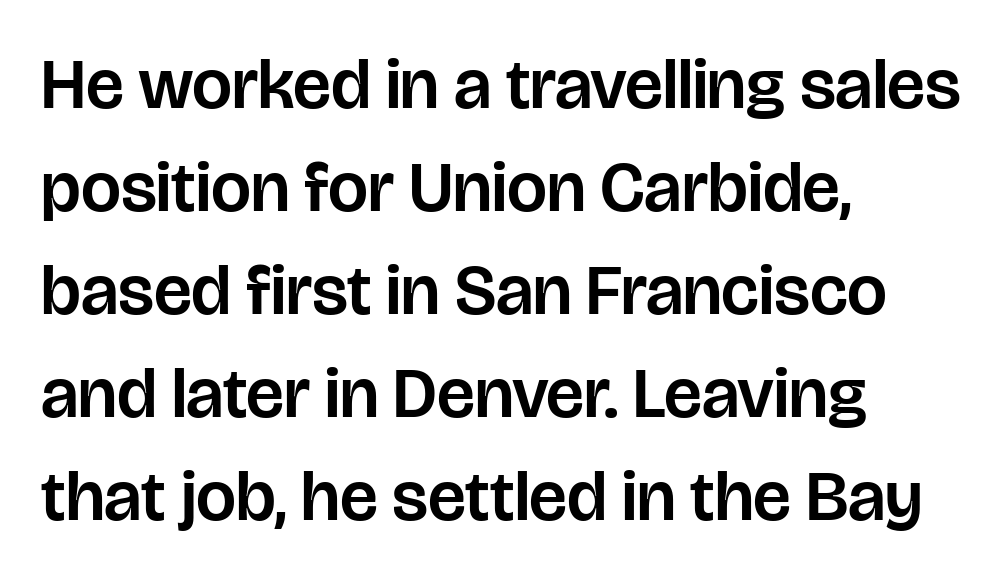
{"serif": "no", "italic": "no", "width": "normal", "stroke_contrast": "low", "x_height": "large", "monospaced": "no", "underline": "no", "align": "left", "line_spacing": "normal", "line_spacing_ratio": 1.45, "letter_spacing": "normal", "letter_spacing_em": 0.0, "glyph_px": 71}
